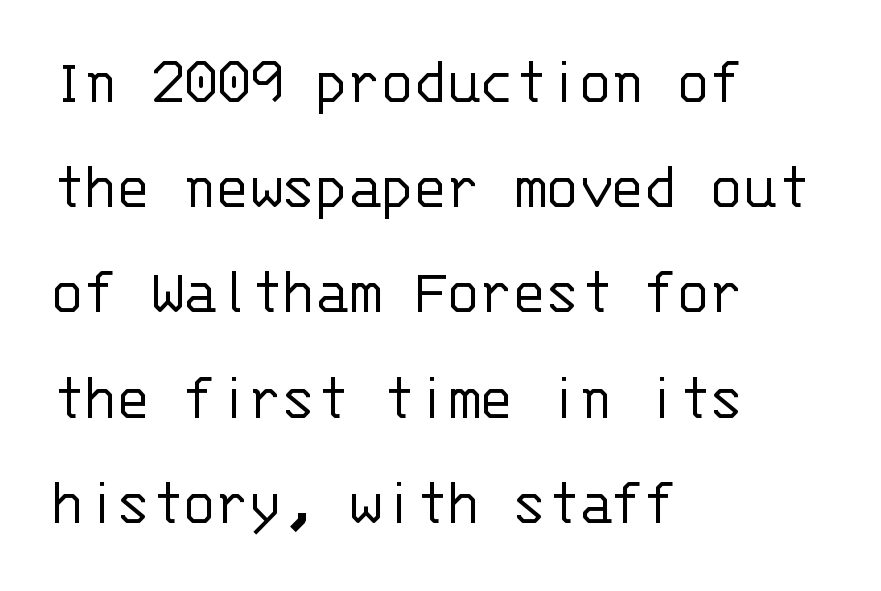
{"serif": "no", "italic": "no", "bold": "no", "weight": "light", "width": "normal", "stroke_contrast": "low", "x_height": "large", "monospaced": "yes", "underline": "no", "align": "left", "line_spacing": "normal", "line_spacing_ratio": 1.57, "letter_spacing": "normal", "letter_spacing_em": 0.0, "glyph_px": 67}
